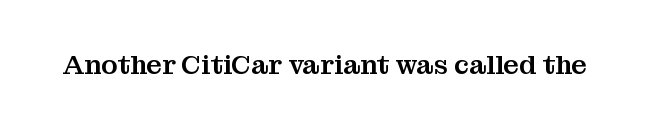
This rendering leaves character spacing at its baseline value. Has an underline been added? It has not. No italicization has been applied; the sample stays upright.
